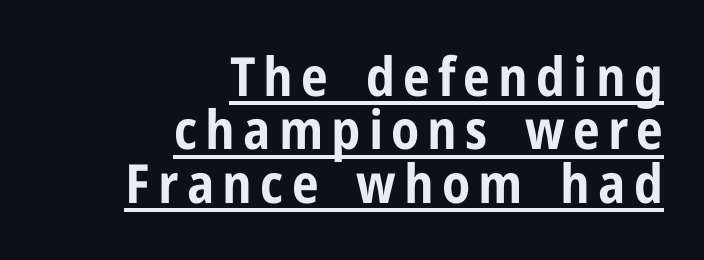
The words here are underlined. The sample has been set heavy, in full bold. If you drew a ruler down the right edge, every line would touch it. Look at the bottom of the vertical strokes: they stop flat, with no serifs. Each letter keeps its own natural width here, so spacing adapts to shape. Vertical strokes here are truly vertical.
